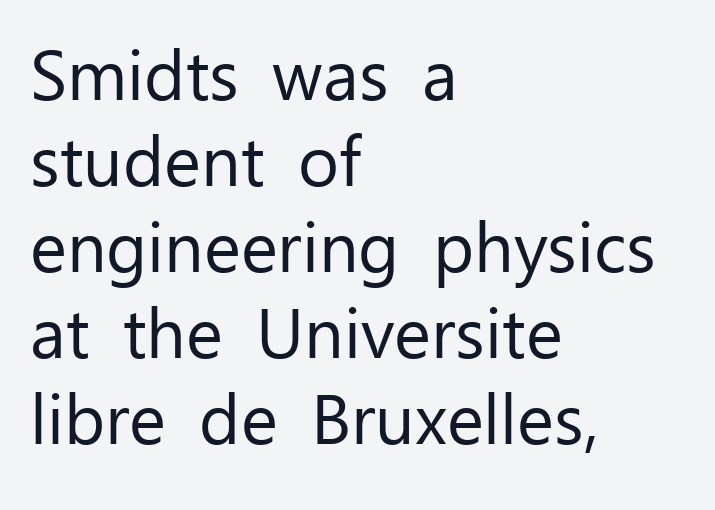
{"serif": "no", "italic": "no", "bold": "no", "weight": "regular", "width": "normal", "stroke_contrast": "low", "x_height": "medium", "monospaced": "no", "underline": "no", "align": "left", "line_spacing_ratio": 1.23, "letter_spacing": "normal", "letter_spacing_em": 0.0, "glyph_px": 70}
